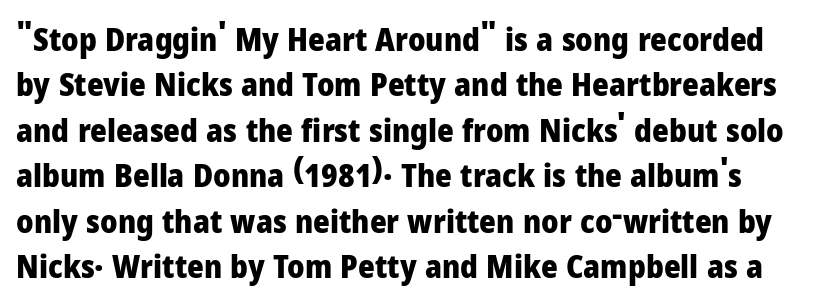
The image shows 32 px heavy sans-serif type, upright; set normal line spacing (1.42x), normal letter spacing, not underlined; low stroke contrast and a medium x-height.
